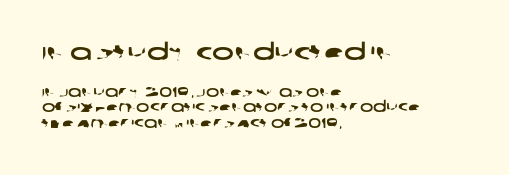
Q: Is the text underlined? A: No.
Q: How is the paragraph aligned? A: Left-aligned.
Q: Is the spacing between letters normal or unusually wide? A: Normal.
Q: Is the spacing between lines tight, normal or loose? A: Tight.
Q: Which block of text is set in a larger size, the first (top) or the second (bottom)? A: The first (top) one.
